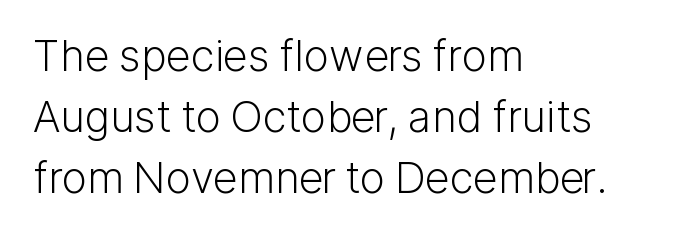
{"serif": "no", "italic": "no", "bold": "no", "weight": "light", "width": "normal", "stroke_contrast": "low", "x_height": "medium", "monospaced": "no", "underline": "no", "align": "left", "line_spacing": "normal", "line_spacing_ratio": 1.42, "letter_spacing": "normal", "letter_spacing_em": 0.0, "glyph_px": 43}
